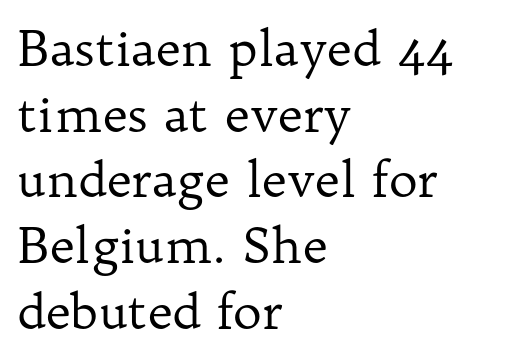
Font category for this specimen: serif. The font's upright variant was chosen for this text. Letters rest on an invisible, unmarked baseline. The weight tops out at a normal text grade.
